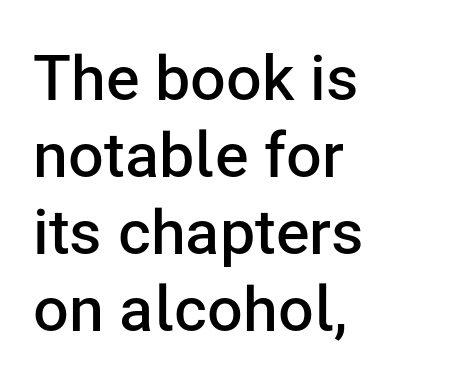
The image shows 63 px semibold sans-serif type, upright; set left-aligned, line spacing 1.22x, normal letter spacing, not underlined; low stroke contrast and a medium x-height.
